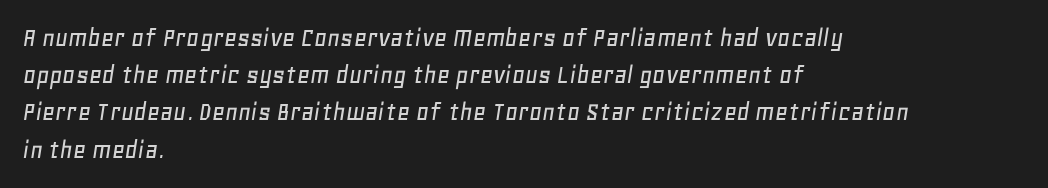
{"italic": "yes", "lean": "right", "slant_degrees": 11, "width": "normal", "stroke_contrast": "low", "x_height": "large", "monospaced": "no", "underline": "no", "align": "left", "line_spacing": "normal", "line_spacing_ratio": 1.33, "letter_spacing": "normal", "letter_spacing_em": 0.0, "glyph_px": 28}
